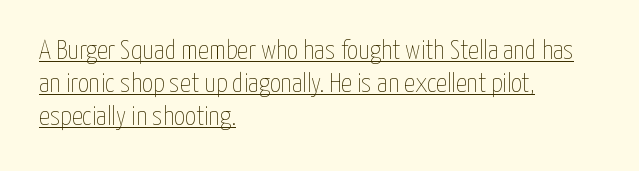
The image shows 27 px text type, upright; set left-aligned, line spacing 1.23x, normal letter spacing, underlined.
